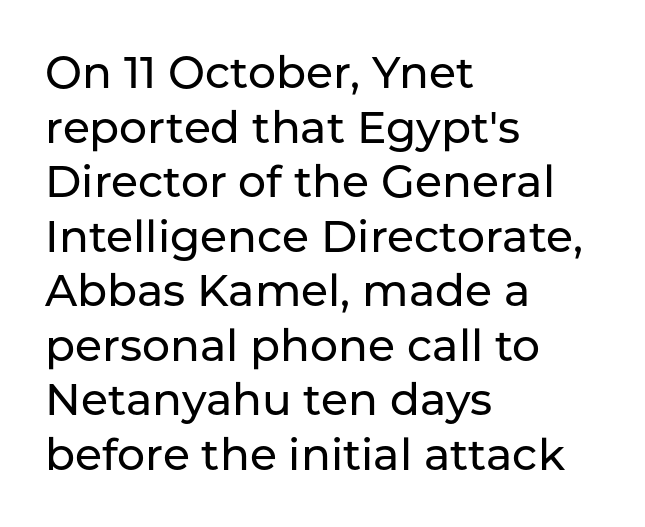
Note: no serifs on the glyphs. How are the letters spaced? Ordinarily, with no added tracking. Every stem runs plumb, perpendicular to the baseline. Teacher's note: observe the even left margin — that is flush-left alignment. The specimen omits any rule beneath the text block's lines. Here the designer chose a conventional face with non-uniform glyph widths.
